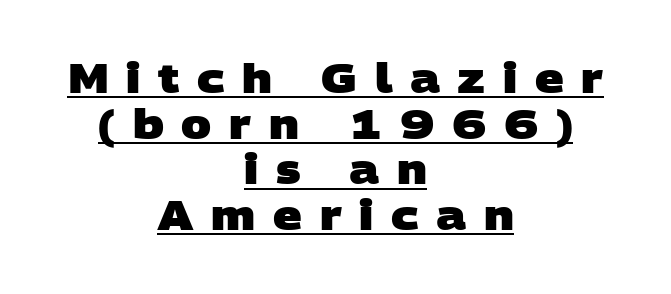
{"serif": "no", "bold": "yes", "weight": "heavy", "width": "wide", "stroke_contrast": "low", "x_height": "large", "monospaced": "no", "underline": "yes", "align": "center", "line_spacing": "tight", "line_spacing_ratio": 1.14, "letter_spacing": "wide", "letter_spacing_em": 0.44, "glyph_px": 40}
